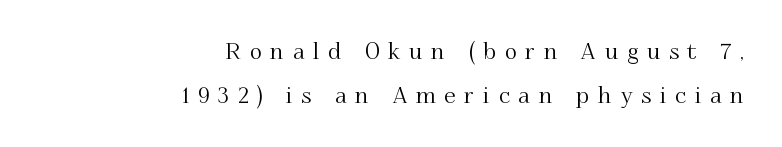
Q: Is the text italic (slanted)? A: No, it is upright.
Q: Is the text underlined? A: No.
Q: How is the paragraph aligned? A: Right-aligned.
Q: Is the spacing between letters normal or unusually wide? A: Unusually wide.
Q: Is the spacing between lines tight, normal or loose? A: Loose.
